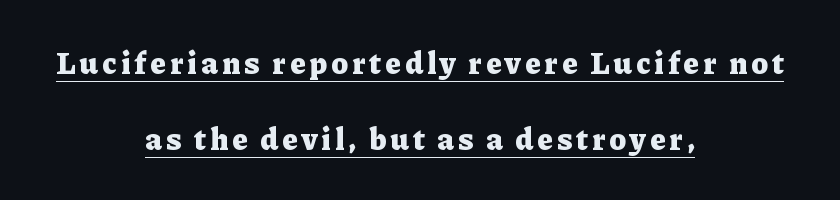
These characters rest on top of a visible drawn line. The face used here is proportionally spaced, like ordinary book or web type. The glyphs in this specimen are seriffed. If you drew a line through each stem, it would be perfectly vertical.
